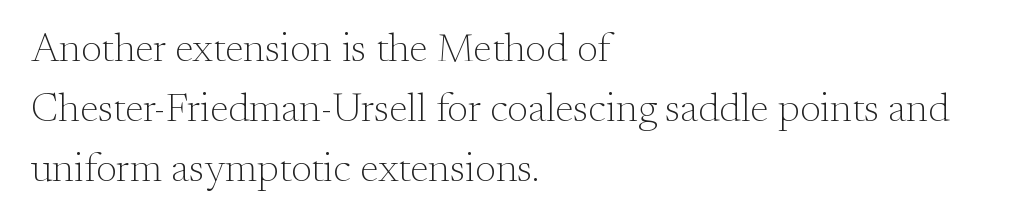
{"serif": "yes", "italic": "no", "bold": "no", "weight": "light", "width": "normal", "stroke_contrast": "medium", "x_height": "small", "monospaced": "no", "underline": "no", "align": "left", "line_spacing": "normal", "line_spacing_ratio": 1.5, "letter_spacing": "normal", "letter_spacing_em": 0.0, "glyph_px": 40}
